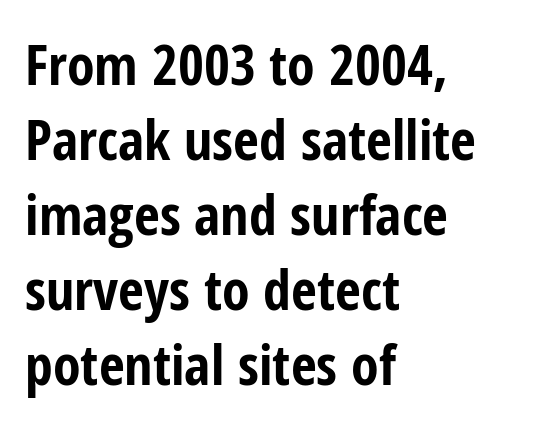
Q: Is the text bold? A: Yes.
Q: Is the text italic (slanted)? A: No, it is upright.
Q: Is the typeface a serif or a sans-serif typeface? A: Sans-serif.
Q: Is the text underlined? A: No.
Q: How is the paragraph aligned? A: Left-aligned.
Q: Is the spacing between letters normal or unusually wide? A: Normal.
Q: Is the spacing between lines tight, normal or loose? A: Normal.
Q: Width (condensed, normal, or wide)? A: Condensed.
Q: Stroke contrast? A: Low.
Q: x-height? A: Medium.
Q: Monospaced? A: No.
